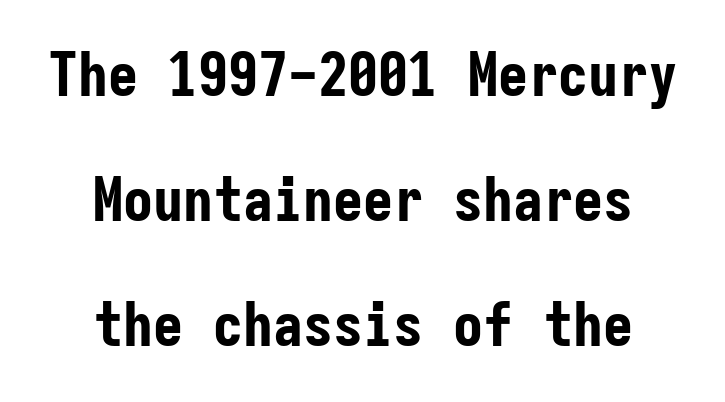
Q: Is the text bold? A: Yes.
Q: Is the text italic (slanted)? A: No, it is upright.
Q: Is the typeface a serif or a sans-serif typeface? A: Sans-serif.
Q: Is the text underlined? A: No.
Q: How is the paragraph aligned? A: Centered.
Q: Is the spacing between letters normal or unusually wide? A: Normal.
Q: Is the spacing between lines tight, normal or loose? A: Loose.
Q: Width (condensed, normal, or wide)? A: Condensed.
Q: Stroke contrast? A: Low.
Q: x-height? A: Medium.
Q: Monospaced? A: Yes.
